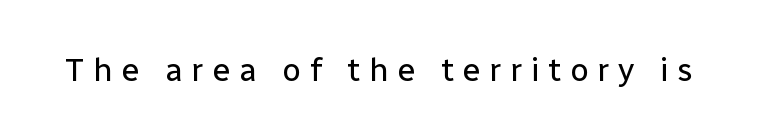
{"serif": "no", "italic": "no", "bold": "no", "weight": "regular", "width": "normal", "stroke_contrast": "low", "x_height": "medium", "monospaced": "no", "underline": "no", "letter_spacing": "wide", "letter_spacing_em": 0.26, "glyph_px": 33}
